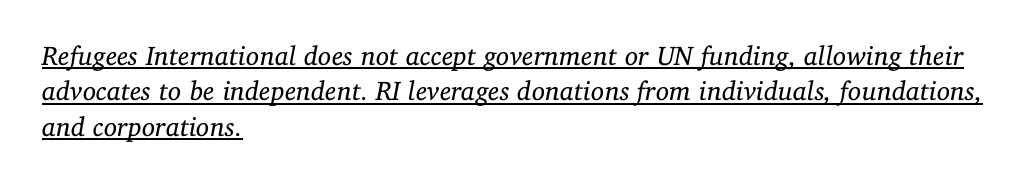
This sample uses an oblique cut, with every glyph tilted off the vertical. Does a line run under the words? Yes, clearly. The characters are drawn with everyday or finer stroke widths. How would I describe the line gaps? Plain and ordinary. The text block is weighted toward the left margin, trailing off unevenly rightward.
